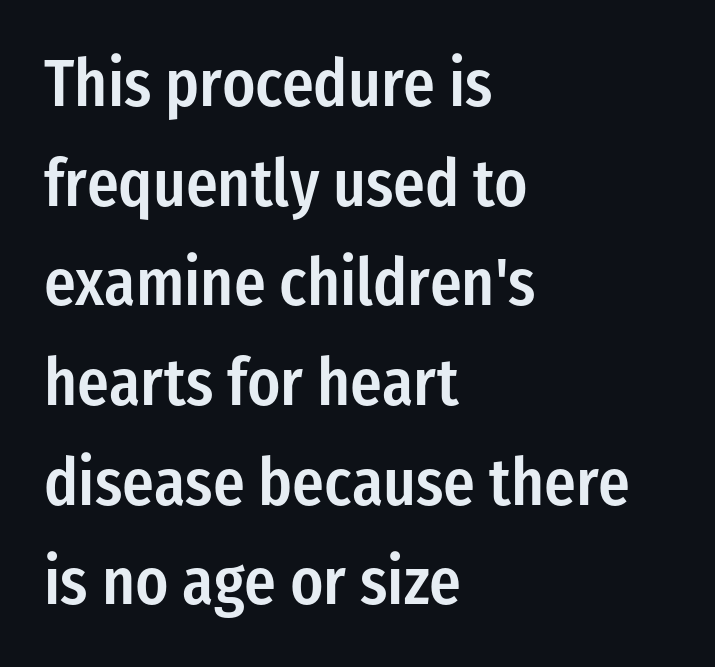
The image shows 66 px semibold, condensed sans-serif type, upright; set left-aligned, normal line spacing (1.51x), normal letter spacing, not underlined; low stroke contrast and a medium x-height.
